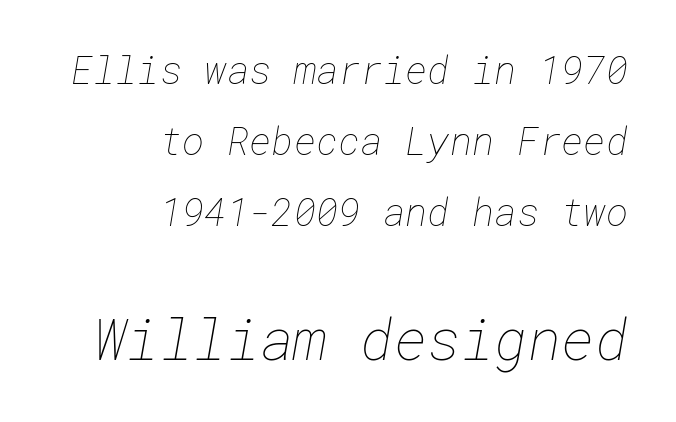
Summary of weight: not heavy and not bold. The specimen omits any rule beneath the text block's lines. The later block is typeset at a bigger size than the earlier block. Spacing between characters is what you'd get straight out of the box. The paragraph has a hard right edge and a soft left edge.
